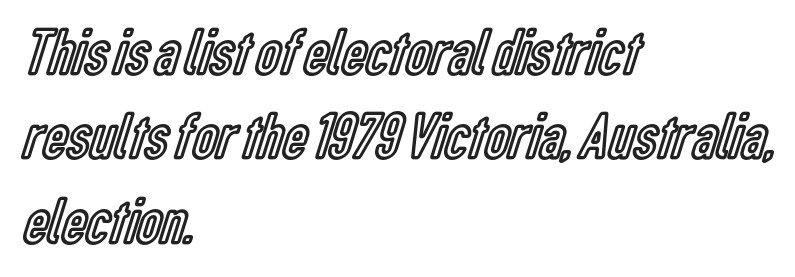
{"width": "condensed", "x_height": "medium", "monospaced": "no", "underline": "no", "align": "left", "line_spacing": "normal", "line_spacing_ratio": 1.26, "letter_spacing": "normal", "letter_spacing_em": 0.0, "glyph_px": 67}
